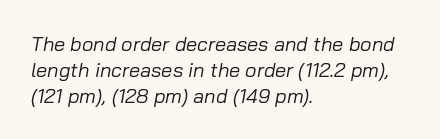
{"italic": "yes", "lean": "right", "slant_degrees": 10, "bold": "no", "underline": "no", "align": "left", "line_spacing": "normal", "line_spacing_ratio": 1.29, "letter_spacing": "normal", "letter_spacing_em": 0.0, "glyph_px": 20}
